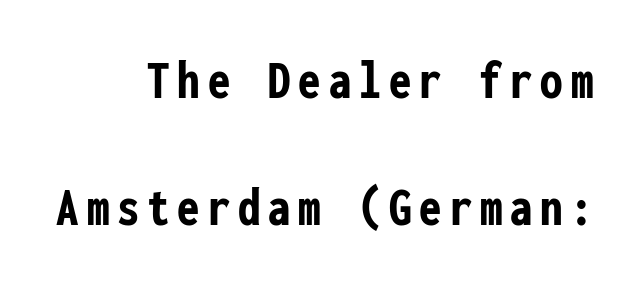
{"serif": "no", "italic": "no", "bold": "yes", "weight": "semibold", "width": "condensed", "stroke_contrast": "low", "x_height": "medium", "monospaced": "yes", "underline": "no", "align": "right", "line_spacing": "loose", "line_spacing_ratio": 2.26, "glyph_px": 56}
